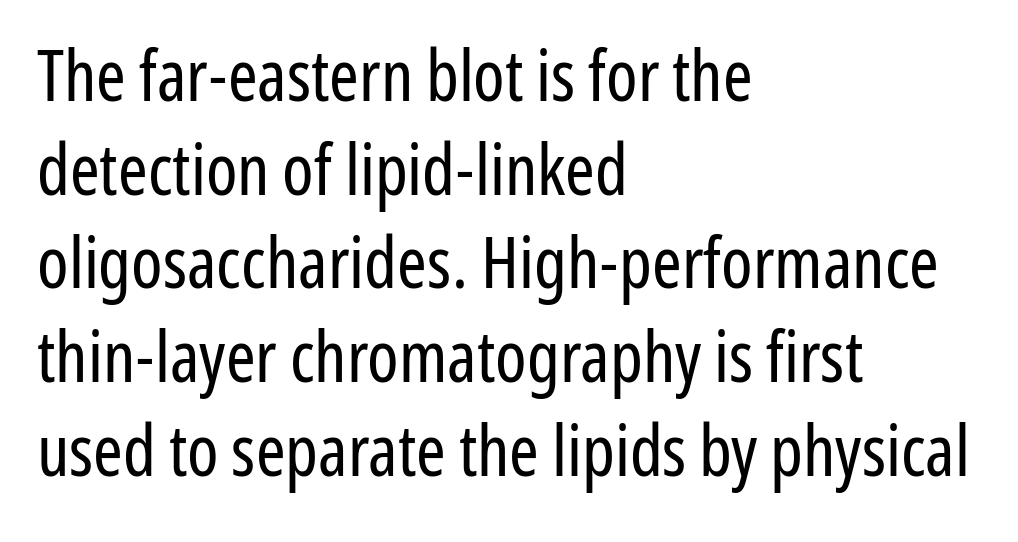
Caption: face not bold, strokes unweighted. Any mark beneath the type? The region is blank. This block has exactly the height ordinary leading produces. The font's upright variant was chosen for this text.
